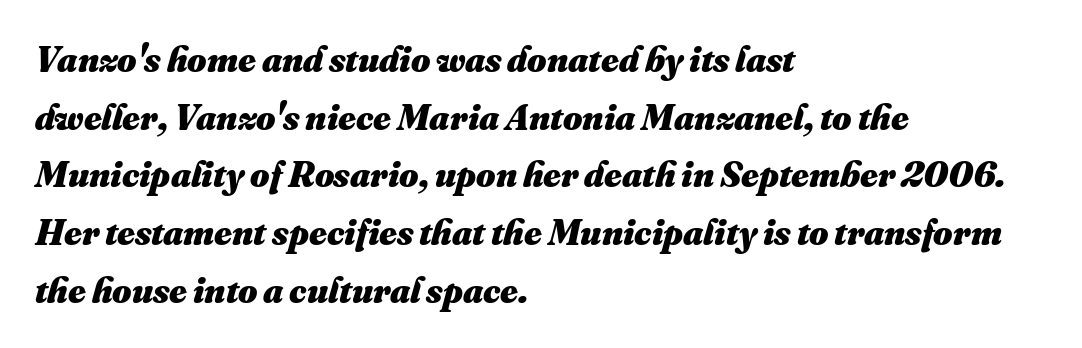
Q: Is the text bold? A: Yes.
Q: Is the text underlined? A: No.
Q: How is the paragraph aligned? A: Left-aligned.
Q: Is the spacing between letters normal or unusually wide? A: Normal.
Q: Is the spacing between lines tight, normal or loose? A: Normal.
Q: Width (condensed, normal, or wide)? A: Normal.
Q: Stroke contrast? A: Medium.
Q: x-height? A: Small.
Q: Monospaced? A: No.
